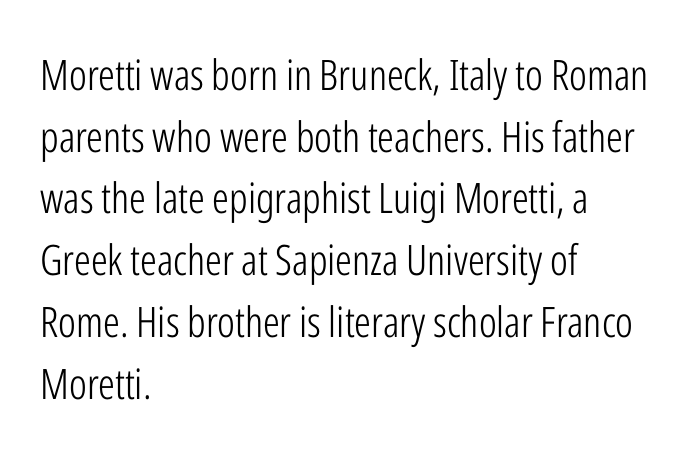
Q: Is the text bold? A: No.
Q: Is the text italic (slanted)? A: No, it is upright.
Q: Is the typeface a serif or a sans-serif typeface? A: Sans-serif.
Q: Is the text underlined? A: No.
Q: How is the paragraph aligned? A: Left-aligned.
Q: Is the spacing between letters normal or unusually wide? A: Normal.
Q: Is the spacing between lines tight, normal or loose? A: Normal.
Q: Width (condensed, normal, or wide)? A: Condensed.
Q: Stroke contrast? A: Low.
Q: x-height? A: Medium.
Q: Monospaced? A: No.
